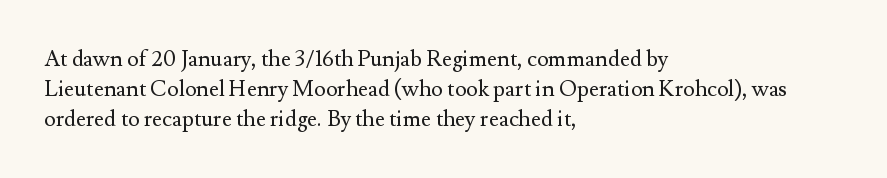
{"italic": "no", "bold": "no", "underline": "no", "align": "left", "line_spacing": "normal", "line_spacing_ratio": 1.36, "letter_spacing": "normal", "letter_spacing_em": 0.0, "glyph_px": 22}
